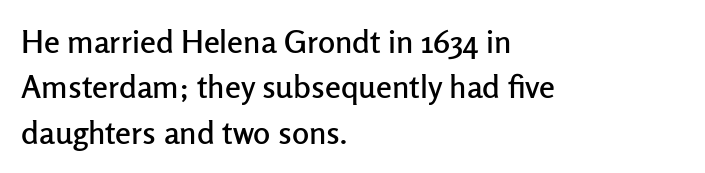
Q: Is the text italic (slanted)? A: No, it is upright.
Q: Is the typeface a serif or a sans-serif typeface? A: Sans-serif.
Q: Is the text underlined? A: No.
Q: How is the paragraph aligned? A: Left-aligned.
Q: Is the spacing between letters normal or unusually wide? A: Normal.
Q: Is the spacing between lines tight, normal or loose? A: Normal.
Q: Width (condensed, normal, or wide)? A: Normal.
Q: Stroke contrast? A: Low.
Q: x-height? A: Medium.
Q: Monospaced? A: No.
